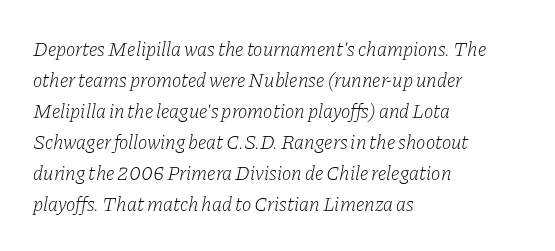
Q: Is the text bold? A: No.
Q: Is the text italic (slanted)? A: Yes, it leans right by about 11 degrees.
Q: Is the text underlined? A: No.
Q: How is the paragraph aligned? A: Left-aligned.
Q: Is the spacing between letters normal or unusually wide? A: Normal.
Q: Is the spacing between lines tight, normal or loose? A: Normal.
